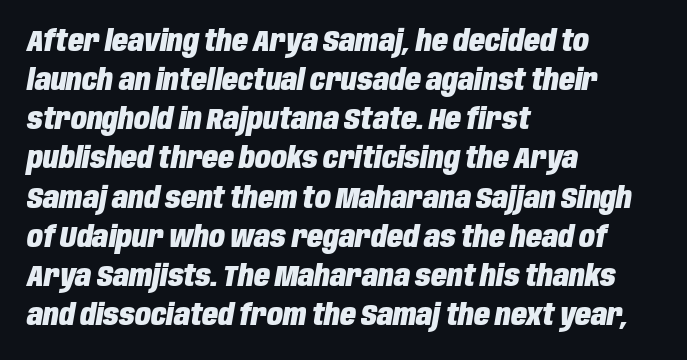
The image shows 29 px heavy, condensed type, italic (leaning right); set left-aligned, normal line spacing (1.35x), normal letter spacing, not underlined; low stroke contrast and a large x-height.
